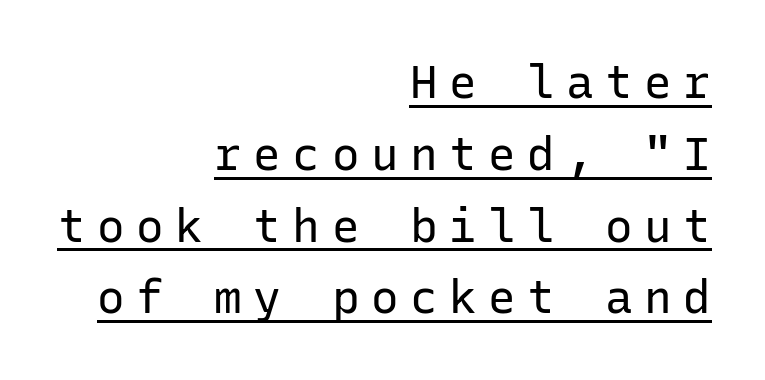
Q: Is the text bold? A: No.
Q: Is the text italic (slanted)? A: No, it is upright.
Q: Is the typeface a serif or a sans-serif typeface? A: Sans-serif.
Q: Is the text underlined? A: Yes.
Q: How is the paragraph aligned? A: Right-aligned.
Q: Is the spacing between letters normal or unusually wide? A: Unusually wide.
Q: Is the spacing between lines tight, normal or loose? A: Normal.
Q: Width (condensed, normal, or wide)? A: Normal.
Q: Stroke contrast? A: Low.
Q: x-height? A: Medium.
Q: Monospaced? A: Yes.
